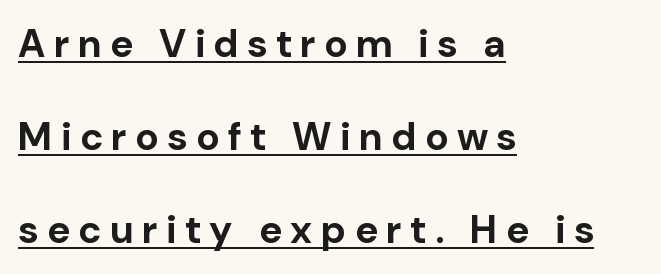
The gaps between neighbouring characters are conspicuously large. Its strokes are broad and dark, the hallmark of bold type. Nothing sits at the stroke ends, so this counts as sans-serif. Notice how a bar underscores the lettering throughout.
